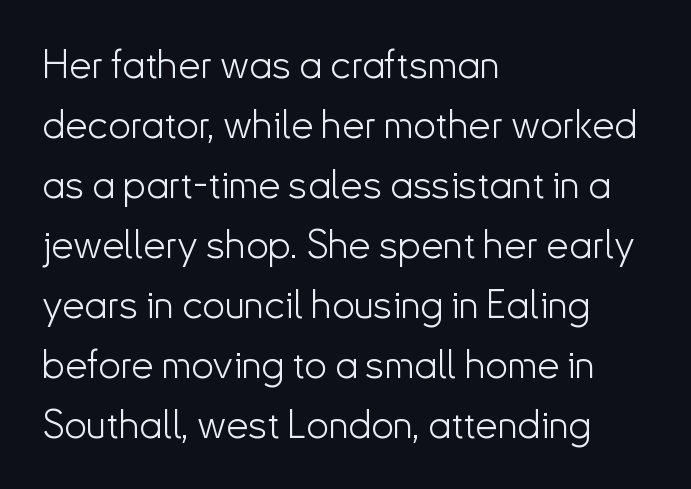
{"serif": "no", "italic": "no", "bold": "no", "weight": "light", "width": "normal", "stroke_contrast": "low", "x_height": "small", "monospaced": "no", "underline": "no", "align": "left", "line_spacing": "normal", "line_spacing_ratio": 1.5, "letter_spacing": "normal", "letter_spacing_em": 0.0, "glyph_px": 40}
